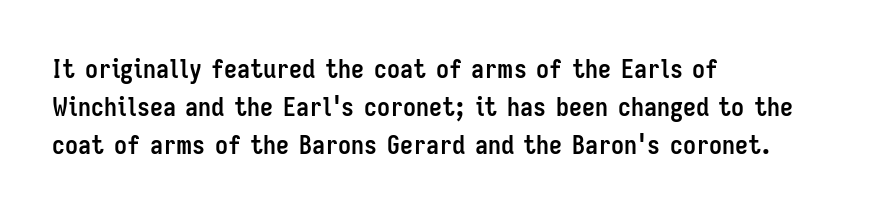
Q: Is the text bold? A: Yes.
Q: Is the text italic (slanted)? A: No, it is upright.
Q: Is the text underlined? A: No.
Q: How is the paragraph aligned? A: Left-aligned.
Q: Is the spacing between letters normal or unusually wide? A: Normal.
Q: Is the spacing between lines tight, normal or loose? A: Normal.
